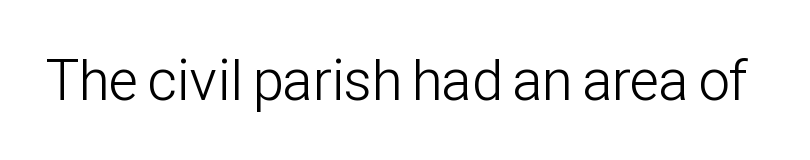
The image shows 57 px light, condensed sans-serif type, upright; set normal letter spacing, not underlined; low stroke contrast and a medium x-height.
